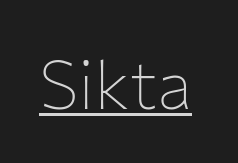
{"serif": "no", "italic": "no", "bold": "no", "weight": "thin", "width": "normal", "stroke_contrast": "low", "x_height": "medium", "monospaced": "no", "underline": "yes", "letter_spacing": "normal", "letter_spacing_em": 0.0, "glyph_px": 68}
